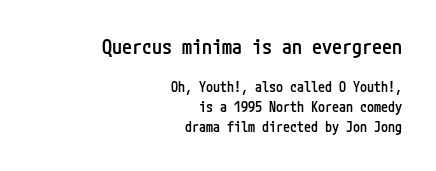
The image shows 20 px text type, upright; set right-aligned, normal line spacing (1.42x), normal letter spacing, not underlined; the first (top) block is 1.43x larger.
